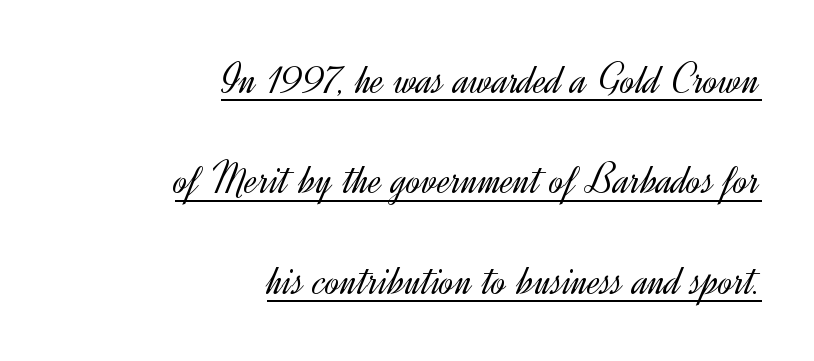
Vertical stems look standard width or narrower in stroke. Think of a printed novel: that variable character pitch is what you see here. The designer went with a sans here, leaving each stem footless. Visually the block forms a straight wall on the right and a jagged coastline on the left. Is there much room between lines? Yes — plenty of vertical air separates them.
